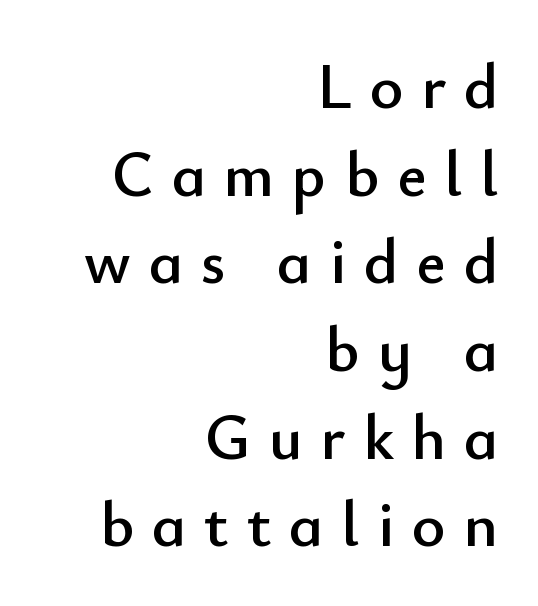
Q: Is the text italic (slanted)? A: No, it is upright.
Q: Is the typeface a serif or a sans-serif typeface? A: Sans-serif.
Q: Is the text underlined? A: No.
Q: How is the paragraph aligned? A: Right-aligned.
Q: Is the spacing between letters normal or unusually wide? A: Unusually wide.
Q: Is the spacing between lines tight, normal or loose? A: Normal.
Q: Width (condensed, normal, or wide)? A: Normal.
Q: Stroke contrast? A: Low.
Q: x-height? A: Small.
Q: Monospaced? A: No.
